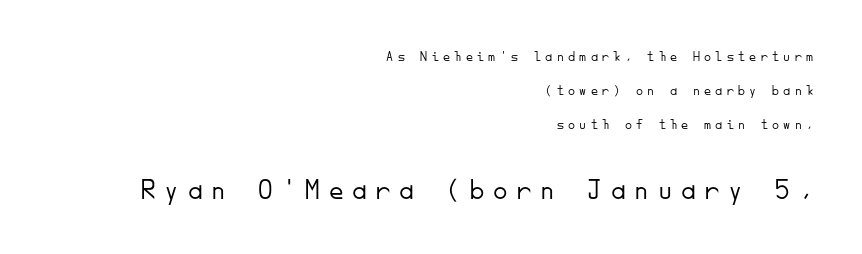
The image shows 29 px light sans-serif type, upright, monospaced; set right-aligned, loose line spacing (2.44x), unusually wide letter spacing (+0.31 em), not underlined; the second (bottom) block is 2.07x larger; low stroke contrast and a small x-height.
